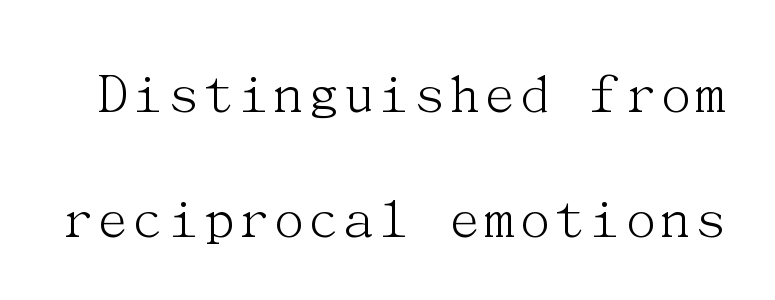
Ascenders rise straight up at ninety degrees. Is the type heavy? It reads as light-to-regular instead. No extra tracking has been applied to these lines. Look at the bottom of the vertical strokes: they flare into serifs here. Bare-footed words on every line.
